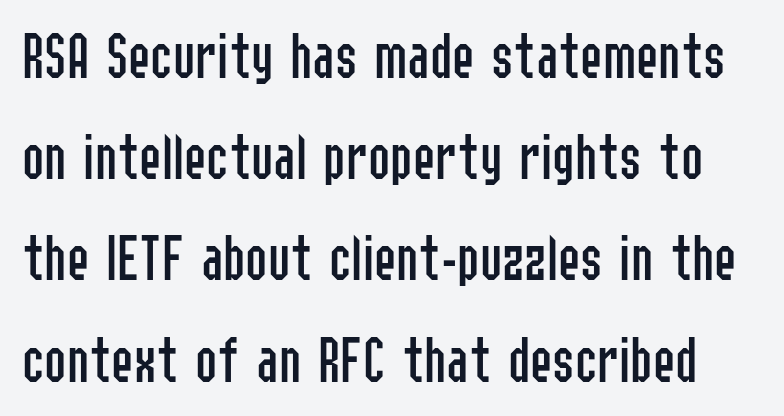
Q: Is the text bold? A: No.
Q: Is the text italic (slanted)? A: No, it is upright.
Q: Is the typeface a serif or a sans-serif typeface? A: Sans-serif.
Q: Is the text underlined? A: No.
Q: Is the spacing between letters normal or unusually wide? A: Normal.
Q: Is the spacing between lines tight, normal or loose? A: Normal.
Q: Width (condensed, normal, or wide)? A: Condensed.
Q: Stroke contrast? A: Low.
Q: x-height? A: Medium.
Q: Monospaced? A: No.
